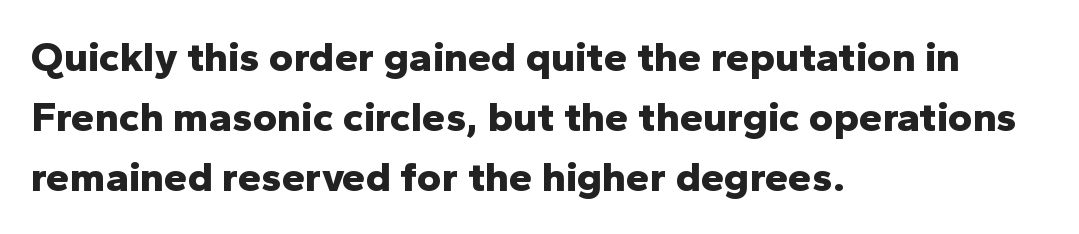
{"serif": "no", "italic": "no", "bold": "yes", "weight": "bold", "width": "normal", "stroke_contrast": "low", "x_height": "medium", "monospaced": "no", "underline": "no", "align": "left", "line_spacing": "normal", "line_spacing_ratio": 1.43, "letter_spacing": "normal", "letter_spacing_em": 0.0, "glyph_px": 42}
